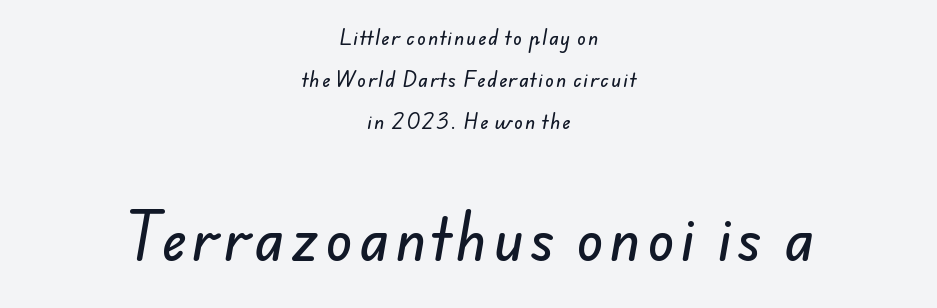
{"serif": "no", "width": "normal", "stroke_contrast": "low", "x_height": "small", "monospaced": "no", "underline": "no", "align": "center", "line_spacing": "loose", "line_spacing_ratio": 2.32, "larger_block": "second", "size_ratio": 3.06, "glyph_px": 55}
